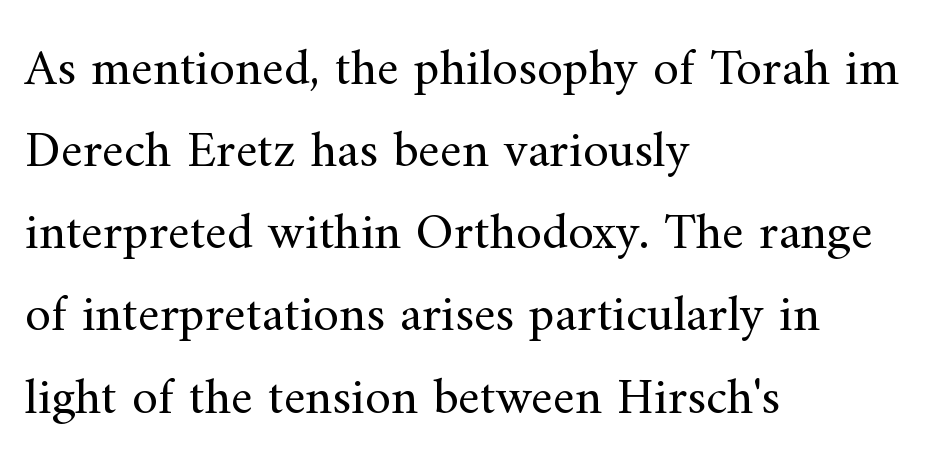
{"serif": "yes", "italic": "no", "bold": "no", "weight": "regular", "width": "normal", "stroke_contrast": "medium", "x_height": "small", "monospaced": "no", "underline": "no", "align": "left", "line_spacing": "normal", "line_spacing_ratio": 1.58, "letter_spacing": "normal", "letter_spacing_em": 0.0, "glyph_px": 52}
